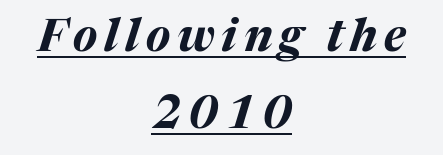
The image shows 45 px bold type, italic (leaning right); set centered, line spacing 1.71x, underlined; medium stroke contrast and a medium x-height.
